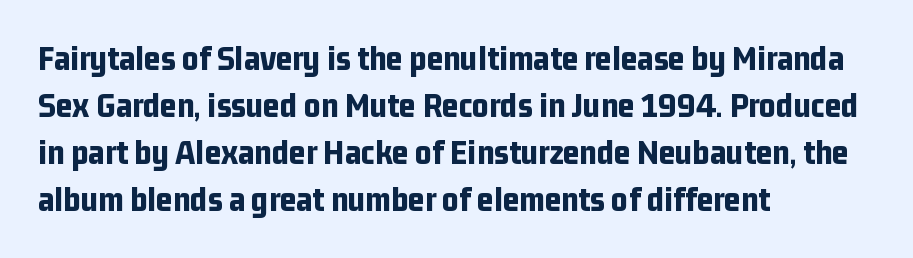
{"serif": "no", "italic": "no", "bold": "yes", "weight": "bold", "width": "condensed", "stroke_contrast": "low", "x_height": "medium", "monospaced": "no", "underline": "no", "align": "left", "line_spacing": "normal", "line_spacing_ratio": 1.31, "letter_spacing": "normal", "letter_spacing_em": 0.0, "glyph_px": 36}
